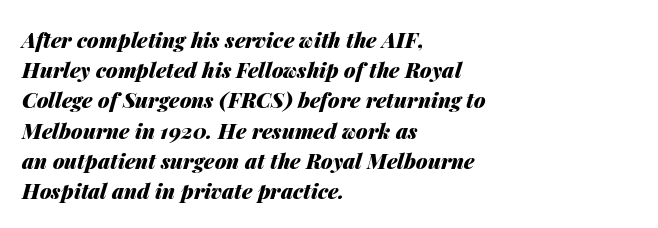
Honestly, the letter spacing is just normal — you wouldn't notice it. The strip under each line holds only bare page. Leading matches the norm, producing a regular column. The rendering uses a bold face; every stroke is thick and dark. When letters slant like this, we call the style italic. If you drew a ruler down the left edge, every line would touch it.
